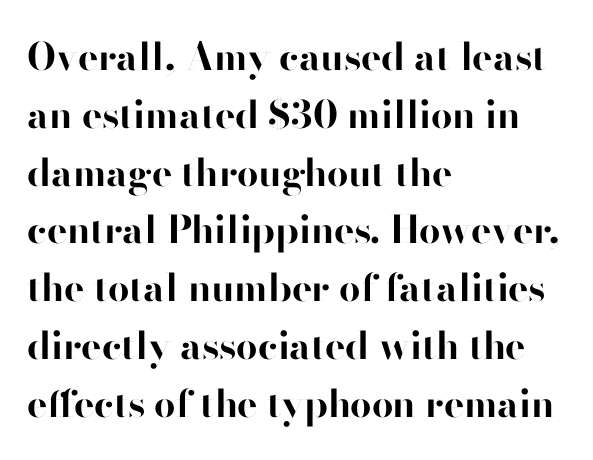
The image shows 38 px bold sans-serif type, upright; set left-aligned, normal line spacing (1.52x), normal letter spacing, not underlined; high stroke contrast and a small x-height.
